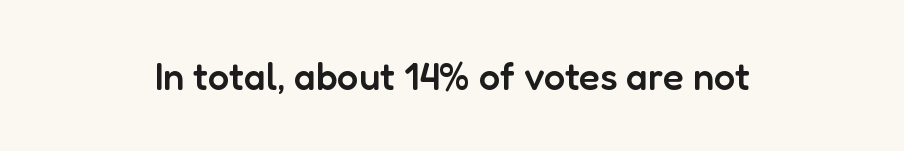
Q: Is the text bold? A: Semi-bold.
Q: Is the text italic (slanted)? A: No, it is upright.
Q: Is the typeface a serif or a sans-serif typeface? A: Sans-serif.
Q: Is the text underlined? A: No.
Q: How is the paragraph aligned? A: Centered.
Q: Is the spacing between letters normal or unusually wide? A: Normal.
Q: Width (condensed, normal, or wide)? A: Normal.
Q: Stroke contrast? A: Low.
Q: x-height? A: Medium.
Q: Monospaced? A: No.
